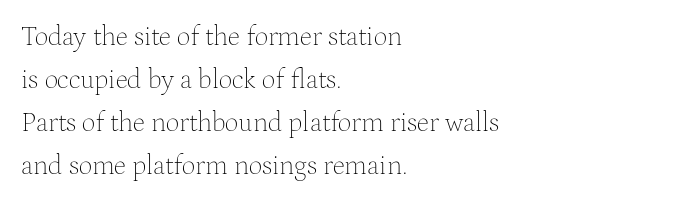
Line beginnings align vertically; line endings do not. Quick note: not italic, upright. No chunkiness to these letters — they're not bold. Default kerning and tracking; the words read as compact shapes.
